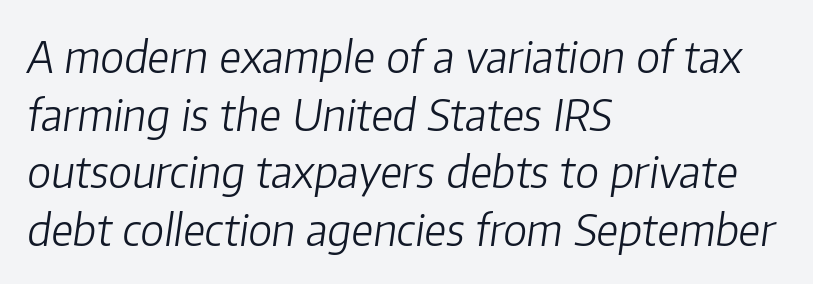
Q: Is the text bold? A: No.
Q: Is the text italic (slanted)? A: Yes, it leans right by about 8 degrees.
Q: Is the text underlined? A: No.
Q: How is the paragraph aligned? A: Left-aligned.
Q: Is the spacing between letters normal or unusually wide? A: Normal.
Q: Is the spacing between lines tight, normal or loose? A: Normal.
Q: Width (condensed, normal, or wide)? A: Normal.
Q: Stroke contrast? A: Low.
Q: x-height? A: Medium.
Q: Monospaced? A: No.
